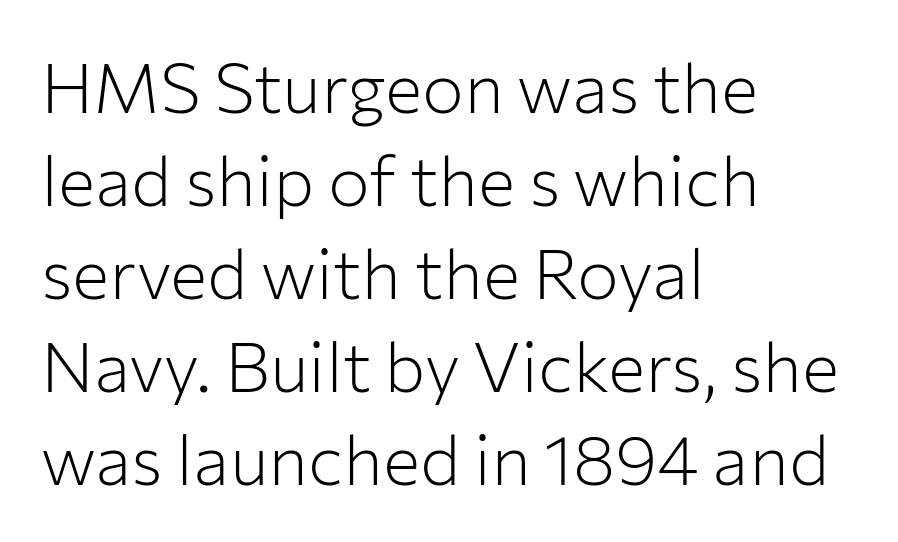
Q: Is the text bold? A: No.
Q: Is the text italic (slanted)? A: No, it is upright.
Q: Is the typeface a serif or a sans-serif typeface? A: Sans-serif.
Q: Is the text underlined? A: No.
Q: How is the paragraph aligned? A: Left-aligned.
Q: Is the spacing between letters normal or unusually wide? A: Normal.
Q: Is the spacing between lines tight, normal or loose? A: Normal.
Q: Width (condensed, normal, or wide)? A: Normal.
Q: Stroke contrast? A: Low.
Q: x-height? A: Medium.
Q: Monospaced? A: No.
